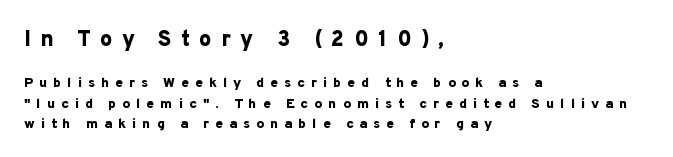
The image shows 22 px bold type, upright; set left-aligned, normal line spacing (1.45x), unusually wide letter spacing (+0.42 em), not underlined; the first (top) block is 1.57x larger.
